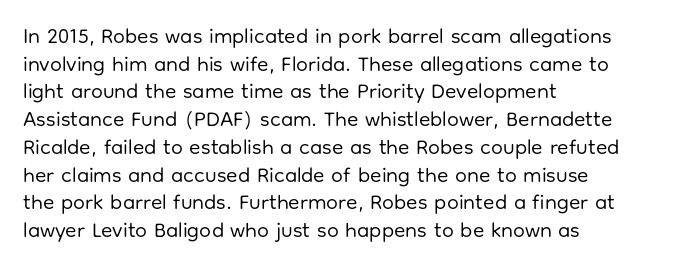
Q: Is the text bold? A: No.
Q: Is the text italic (slanted)? A: No, it is upright.
Q: Is the text underlined? A: No.
Q: How is the paragraph aligned? A: Left-aligned.
Q: Is the spacing between letters normal or unusually wide? A: Normal.
Q: Is the spacing between lines tight, normal or loose? A: Normal.
